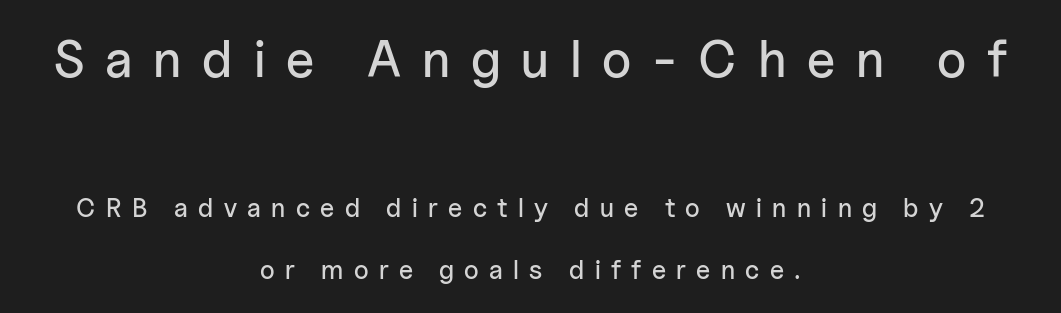
Decoration check: the copy has no underline. Every character sits straight up, as roman type does. Leading: increased. Look at the bottom of the vertical strokes: they stop flat, with no serifs.
